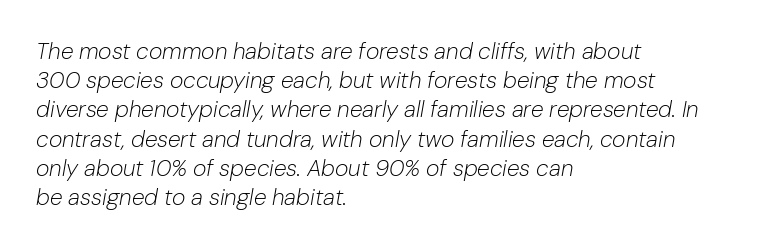
{"italic": "yes", "lean": "right", "slant_degrees": 10, "bold": "no", "underline": "no", "align": "left", "line_spacing": "normal", "line_spacing_ratio": 1.27, "letter_spacing": "normal", "letter_spacing_em": 0.0, "glyph_px": 23}
